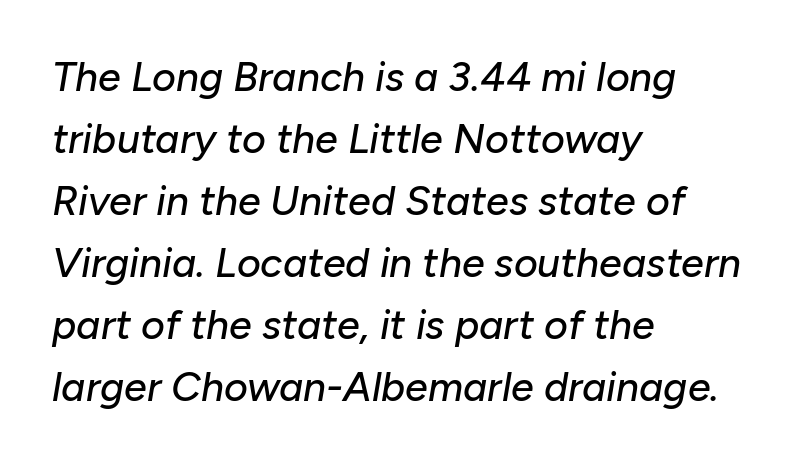
{"italic": "yes", "lean": "right", "slant_degrees": 10, "width": "normal", "stroke_contrast": "low", "x_height": "medium", "monospaced": "no", "underline": "no", "align": "left", "line_spacing": "normal", "line_spacing_ratio": 1.51, "letter_spacing": "normal", "letter_spacing_em": 0.0, "glyph_px": 41}
